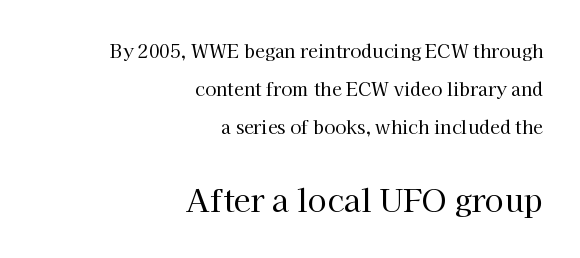
{"serif": "yes", "italic": "no", "bold": "no", "weight": "regular", "width": "normal", "stroke_contrast": "high", "x_height": "medium", "monospaced": "no", "underline": "no", "align": "right", "line_spacing": "loose", "line_spacing_ratio": 2.11, "letter_spacing": "normal", "letter_spacing_em": 0.0, "larger_block": "second", "size_ratio": 1.72, "glyph_px": 31}
